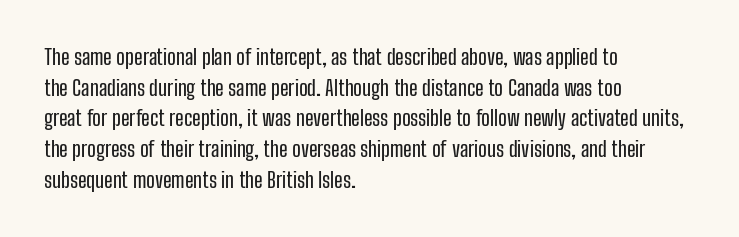
Style check: upright. Quick note: interline space is typical. This sample uses plain, unmodified letter spacing. In CSS terms this would be text-align: left.
